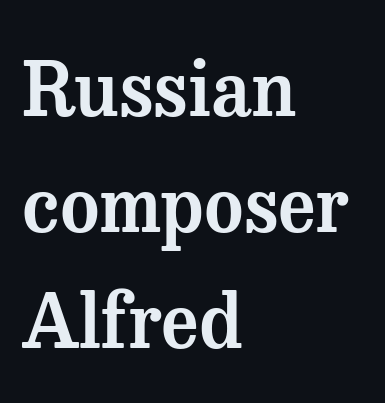
Does extra space separate the letters? No, they use regular spacing. The letters advance in unequal steps, a hallmark of proportional type. A typesetter would mark this as roman, not italic. Leading: standard. These lines stack with their left ends in a neat column.
